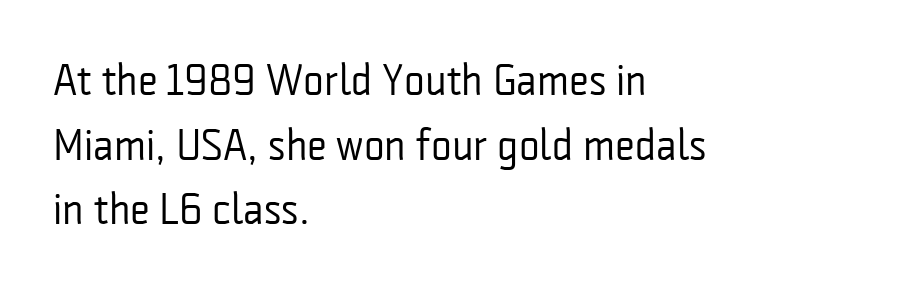
The image shows 44 px regular-weight, condensed sans-serif type, upright; set left-aligned, normal line spacing (1.47x), normal letter spacing, not underlined; low stroke contrast and a medium x-height.
